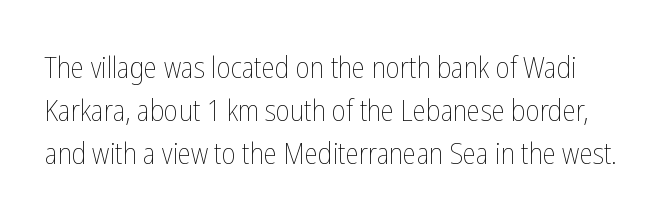
Q: Is the text bold? A: No.
Q: Is the text italic (slanted)? A: No, it is upright.
Q: Is the text underlined? A: No.
Q: Is the spacing between letters normal or unusually wide? A: Normal.
Q: Is the spacing between lines tight, normal or loose? A: Normal.
Q: Width (condensed, normal, or wide)? A: Condensed.
Q: Stroke contrast? A: Low.
Q: x-height? A: Medium.
Q: Monospaced? A: No.
